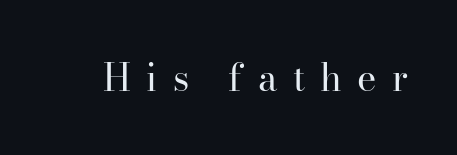
Q: Is the text bold? A: No.
Q: Is the text italic (slanted)? A: No, it is upright.
Q: Is the typeface a serif or a sans-serif typeface? A: Serif.
Q: Is the text underlined? A: No.
Q: Is the spacing between letters normal or unusually wide? A: Unusually wide.
Q: Width (condensed, normal, or wide)? A: Normal.
Q: Stroke contrast? A: High.
Q: x-height? A: Small.
Q: Monospaced? A: No.
